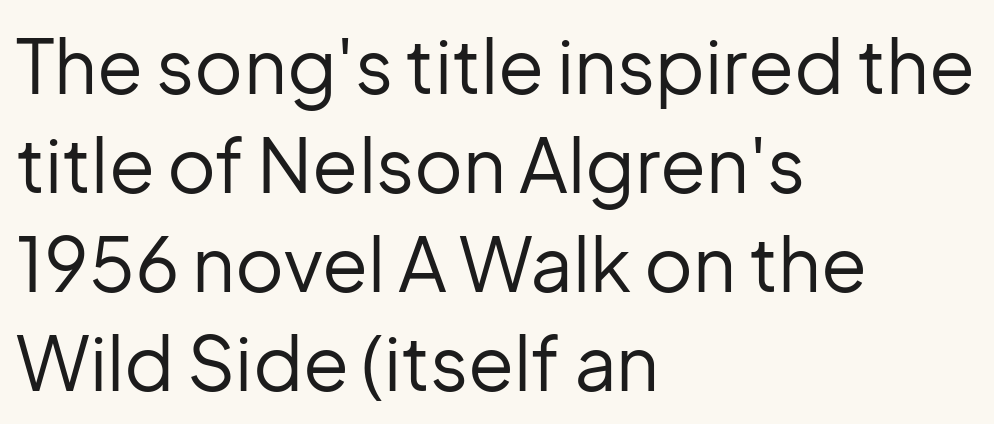
The image shows 75 px regular-weight sans-serif type, upright; set left-aligned, normal line spacing (1.32x), normal letter spacing, not underlined; low stroke contrast and a medium x-height.
